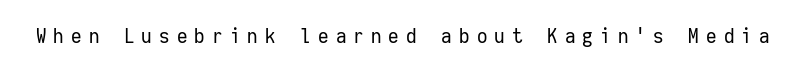
The image shows 21 px text type, upright; set unusually wide letter spacing (+0.34 em), not underlined.
